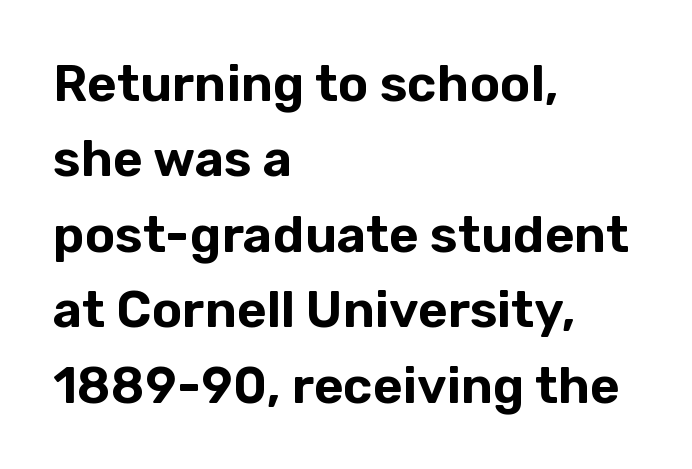
The lines sit at an ordinary, default distance from one another. The font family rendered here belongs to the sans-serif group. The strip under each line holds only bare page. Proportional: the letters do not fall into vertical columns. The type is set solid horizontally, with unmodified tracking. If you drew a ruler down the left edge, every line would touch it.
